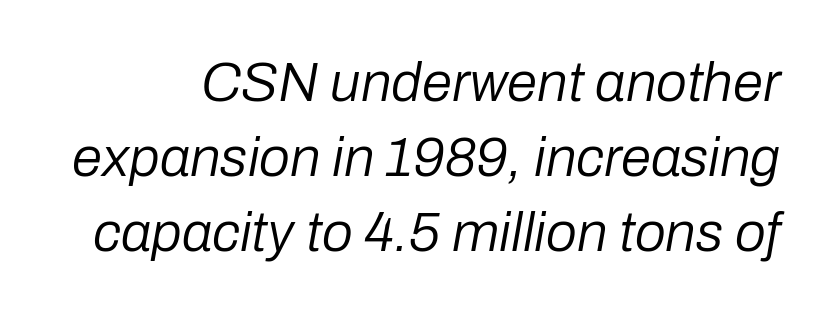
{"italic": "yes", "lean": "right", "slant_degrees": 10, "bold": "no", "weight": "regular", "width": "normal", "stroke_contrast": "low", "x_height": "medium", "monospaced": "no", "underline": "no", "line_spacing": "normal", "line_spacing_ratio": 1.36, "letter_spacing": "normal", "letter_spacing_em": 0.0, "glyph_px": 55}
